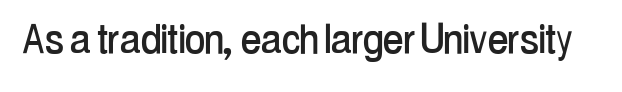
{"serif": "no", "italic": "no", "width": "condensed", "stroke_contrast": "low", "x_height": "medium", "monospaced": "no", "underline": "no", "letter_spacing": "normal", "letter_spacing_em": 0.0, "glyph_px": 49}
